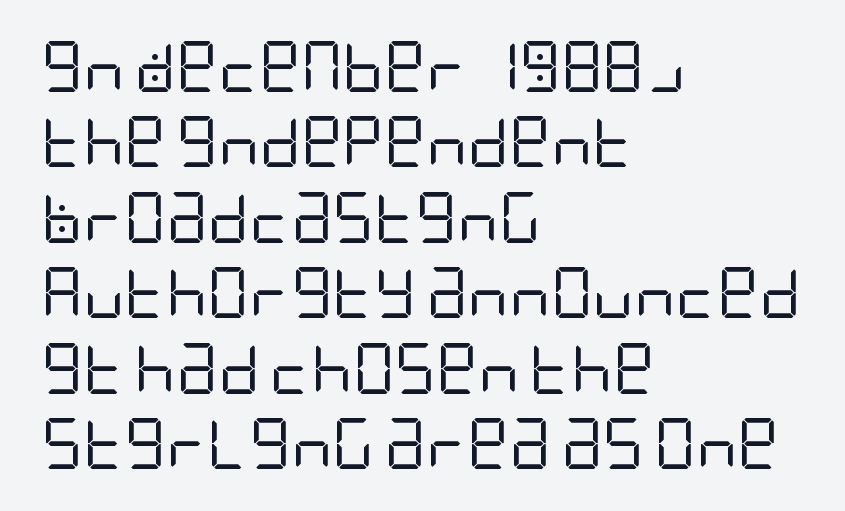
The rendering anchors every line to the left-hand side. No heavy texture on the line: the type isn't bold. You can tell from the bare stems that sans-serif type was used. Vertical spacing — default. Anything drawn beneath the words? Only blank space.
